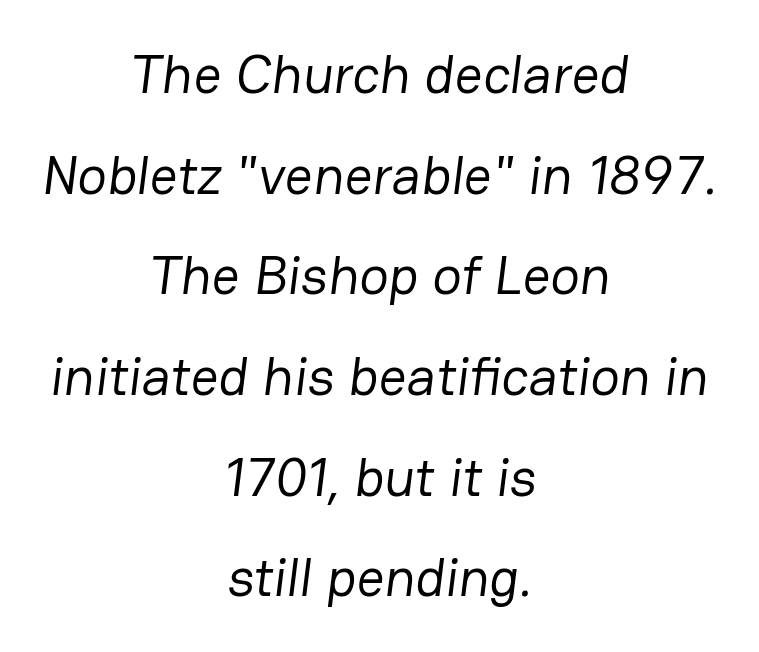
{"serif": "no", "bold": "no", "weight": "regular", "width": "normal", "stroke_contrast": "low", "x_height": "medium", "monospaced": "no", "underline": "no", "align": "center", "line_spacing_ratio": 1.83, "letter_spacing": "normal", "letter_spacing_em": 0.0, "glyph_px": 55}
